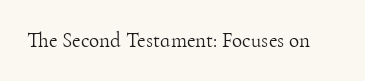
Q: Is the text bold? A: No.
Q: Is the text italic (slanted)? A: No, it is upright.
Q: Is the text underlined? A: No.
Q: Is the spacing between letters normal or unusually wide? A: Normal.
